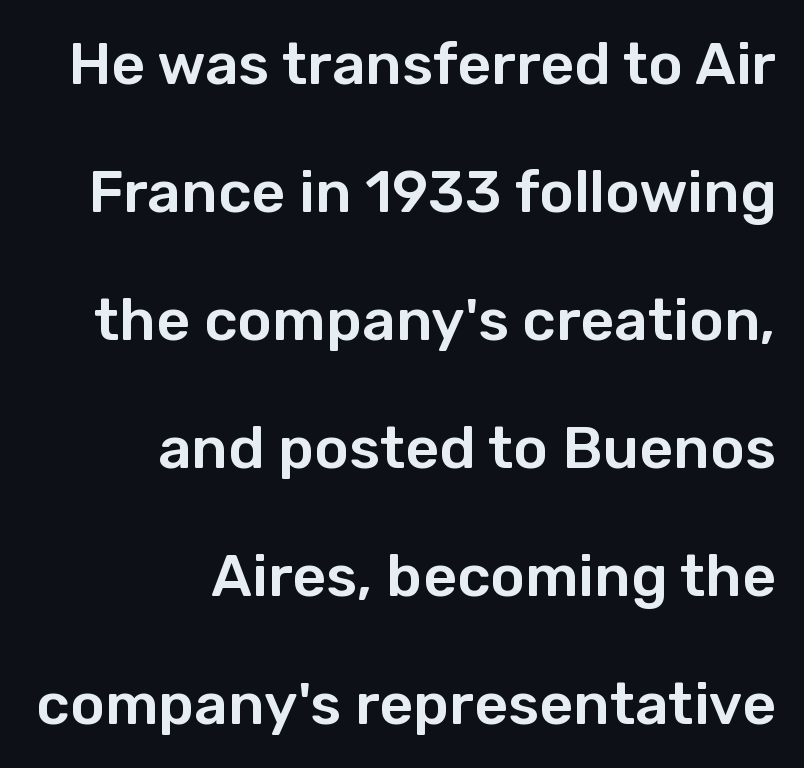
Q: Is the text italic (slanted)? A: No, it is upright.
Q: Is the typeface a serif or a sans-serif typeface? A: Sans-serif.
Q: Is the text underlined? A: No.
Q: How is the paragraph aligned? A: Right-aligned.
Q: Is the spacing between letters normal or unusually wide? A: Normal.
Q: Is the spacing between lines tight, normal or loose? A: Loose.
Q: Width (condensed, normal, or wide)? A: Normal.
Q: Stroke contrast? A: Low.
Q: x-height? A: Medium.
Q: Monospaced? A: No.
